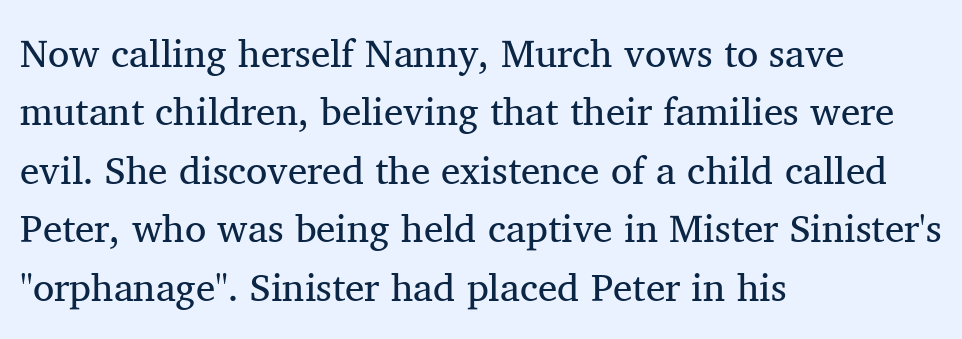
Q: Is the text bold? A: No.
Q: Is the text italic (slanted)? A: No, it is upright.
Q: Is the typeface a serif or a sans-serif typeface? A: Serif.
Q: Is the text underlined? A: No.
Q: How is the paragraph aligned? A: Left-aligned.
Q: Is the spacing between letters normal or unusually wide? A: Normal.
Q: Is the spacing between lines tight, normal or loose? A: Normal.
Q: Width (condensed, normal, or wide)? A: Normal.
Q: Stroke contrast? A: Medium.
Q: x-height? A: Medium.
Q: Monospaced? A: No.
